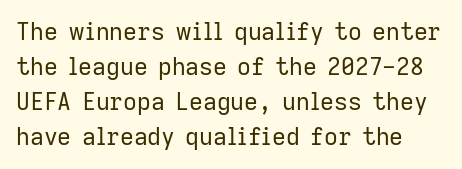
{"italic": "no", "bold": "no", "underline": "no", "line_spacing": "normal", "line_spacing_ratio": 1.46, "letter_spacing": "normal", "letter_spacing_em": 0.0, "glyph_px": 24}
